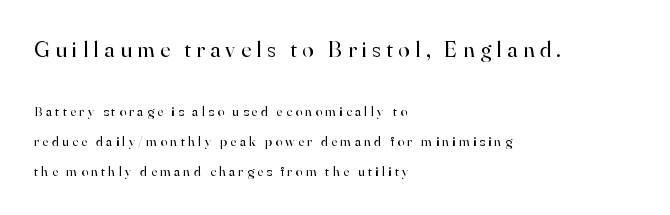
{"italic": "no", "bold": "no", "underline": "no", "align": "left", "line_spacing": "loose", "line_spacing_ratio": 2.15, "letter_spacing": "wide", "letter_spacing_em": 0.24, "larger_block": "first", "size_ratio": 1.64, "glyph_px": 23}
